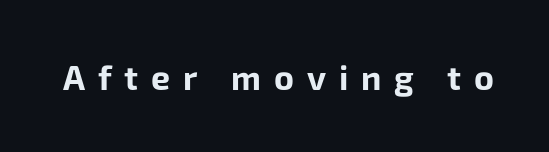
The image shows 34 px bold sans-serif type, upright; set unusually wide letter spacing (+0.38 em), not underlined; low stroke contrast and a medium x-height.
